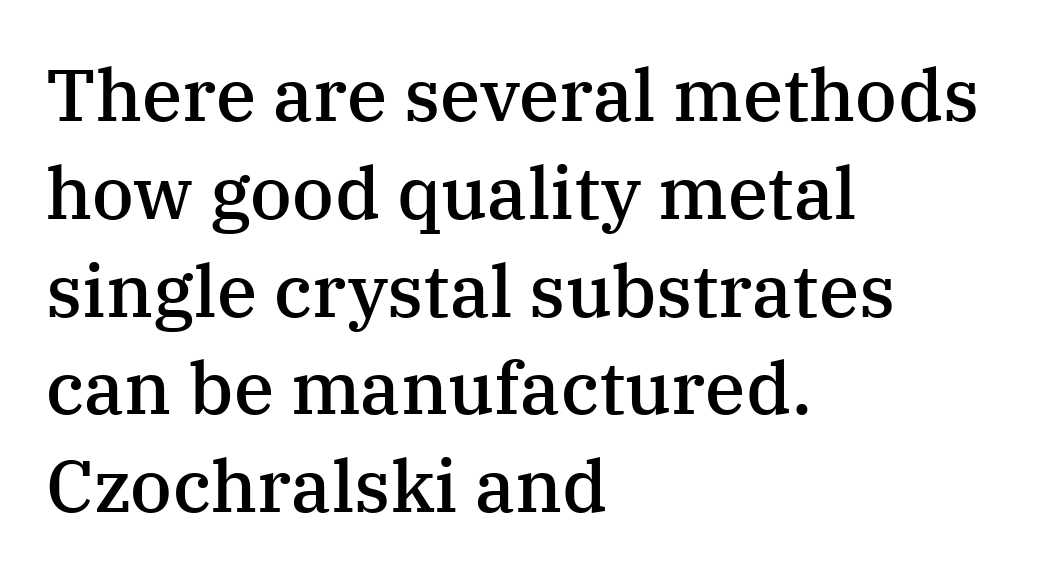
{"serif": "yes", "italic": "no", "bold": "semi", "weight": "semibold", "width": "normal", "stroke_contrast": "medium", "x_height": "medium", "monospaced": "no", "underline": "no", "align": "left", "line_spacing": "normal", "line_spacing_ratio": 1.34, "letter_spacing": "normal", "letter_spacing_em": 0.0, "glyph_px": 73}
